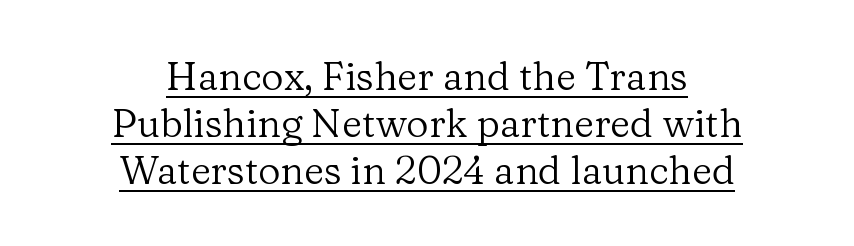
The image shows 39 px regular-weight serif type, upright; set centered, line spacing 1.21x, normal letter spacing, underlined; low stroke contrast and a medium x-height.
